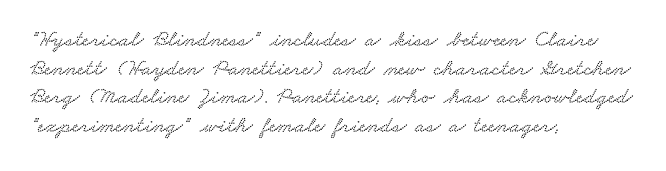
Teacher's note: observe the even left margin — that is flush-left alignment. Students, observe: this is what conventionally led text looks like. A clean baseline with only descenders dipping below it. Each word holds together tightly as a unit, with standard inter-letter gaps.
